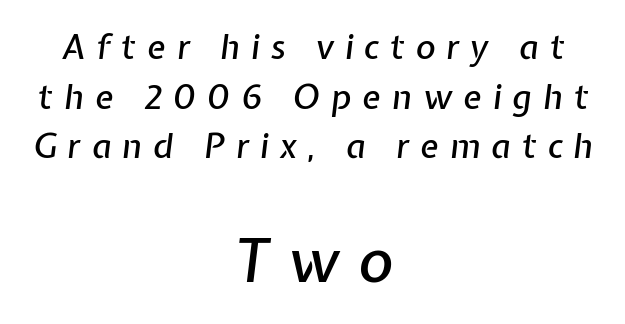
The image shows 60 px text type, italic (leaning right); set centered, normal line spacing (1.46x), unusually wide letter spacing (+0.32 em), not underlined; the second (bottom) block is 1.76x larger; low stroke contrast and a medium x-height.
